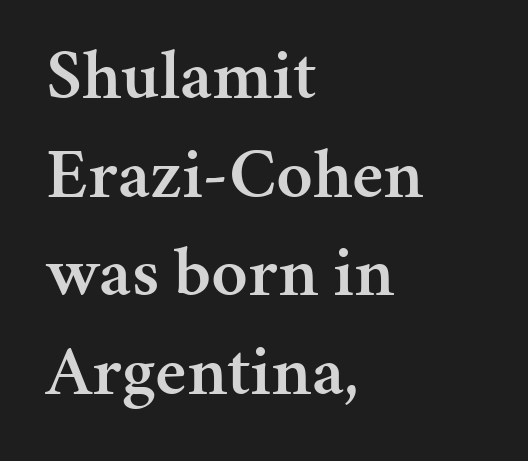
A typesetter would call this proportional, since set widths differ per character. Moderately thickened strokes mark this as semibold type. Observe the serifs anchoring each vertical stroke in this sample. Between one letter and the next there's only the usual sliver of space.
